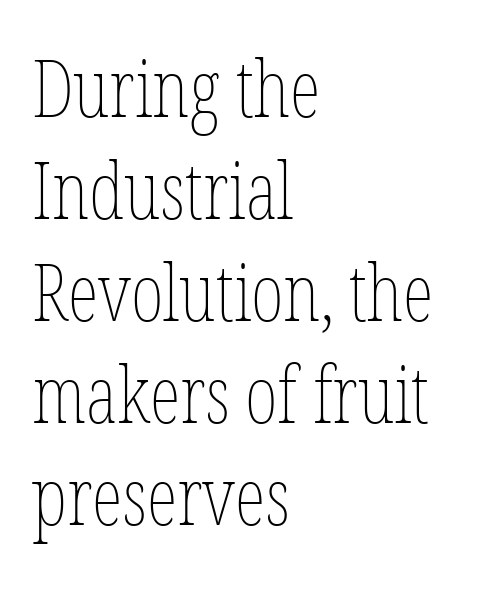
{"italic": "no", "bold": "no", "weight": "thin", "width": "condensed", "stroke_contrast": "low", "x_height": "medium", "monospaced": "no", "underline": "no", "align": "left", "line_spacing": "normal", "line_spacing_ratio": 1.29, "letter_spacing": "normal", "letter_spacing_em": 0.0, "glyph_px": 79}
